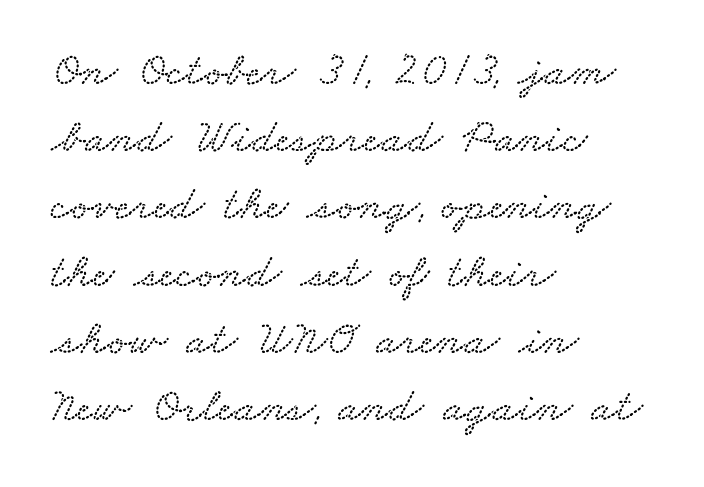
The gaps between neighbouring characters are ordinary and unremarkable. Spacing verdict: proportional, widths tailored to each character. A normal amount of white space separates one row of letters from the next. A bare baseline throughout the passage. Line beginnings align vertically; line endings do not.
